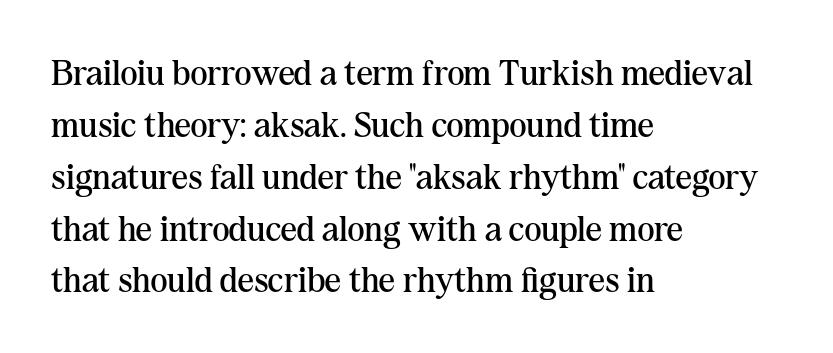
The image shows 36 px regular-weight serif type, upright; set left-aligned, normal line spacing (1.44x), normal letter spacing, not underlined; medium stroke contrast and a medium x-height.
